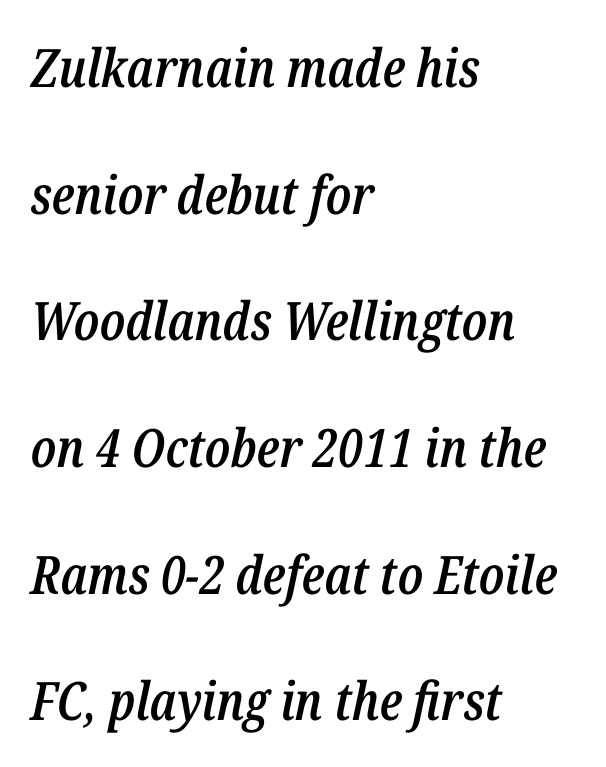
{"italic": "yes", "lean": "right", "slant_degrees": 12, "bold": "semi", "weight": "semibold", "width": "condensed", "stroke_contrast": "low", "x_height": "medium", "monospaced": "no", "underline": "no", "align": "left", "line_spacing": "loose", "line_spacing_ratio": 2.39, "letter_spacing": "normal", "letter_spacing_em": 0.0, "glyph_px": 53}
